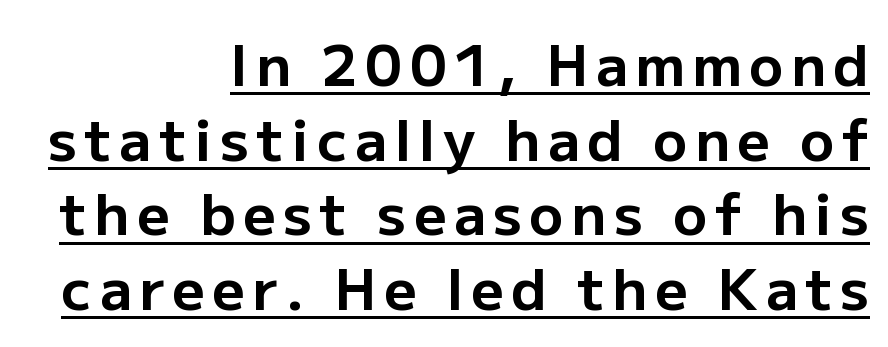
Leading matches the norm, producing a regular column. Caption: bold face, heavy strokes. Character widths vary here, with narrow letters taking less room than wide ones. This sample is right-justified, so line beginnings fall wherever the words allow. The rendering shows plain stroke endings on the letterforms — a sans-serif design.
